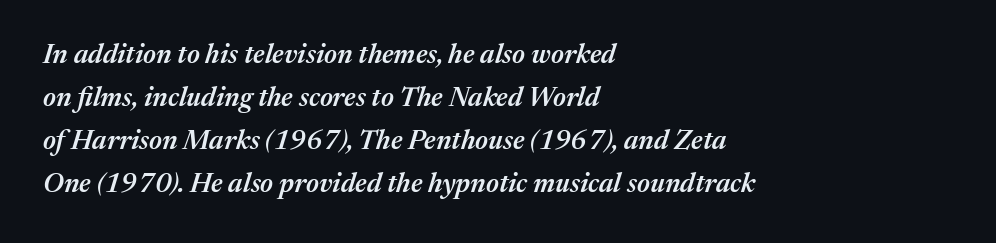
{"italic": "yes", "lean": "right", "slant_degrees": 17, "bold": "semi", "underline": "no", "align": "left", "line_spacing": "normal", "line_spacing_ratio": 1.59, "letter_spacing": "normal", "letter_spacing_em": 0.0, "glyph_px": 27}
